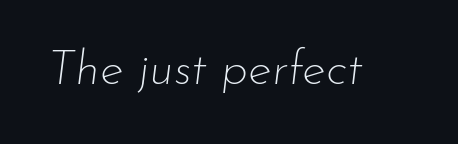
Q: Is the text bold? A: No.
Q: Is the text italic (slanted)? A: Yes, it leans right by about 7 degrees.
Q: Is the text underlined? A: No.
Q: Is the spacing between letters normal or unusually wide? A: Normal.
Q: Width (condensed, normal, or wide)? A: Normal.
Q: Stroke contrast? A: Low.
Q: x-height? A: Small.
Q: Monospaced? A: No.
